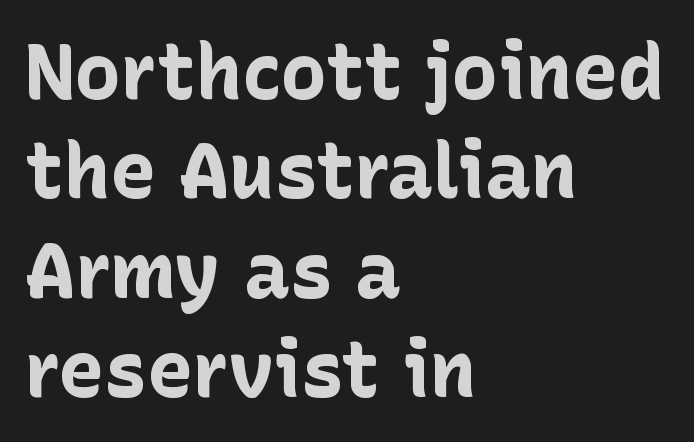
The image shows 77 px bold sans-serif type, upright; set left-aligned, normal line spacing (1.29x), normal letter spacing, not underlined; low stroke contrast and a medium x-height.
